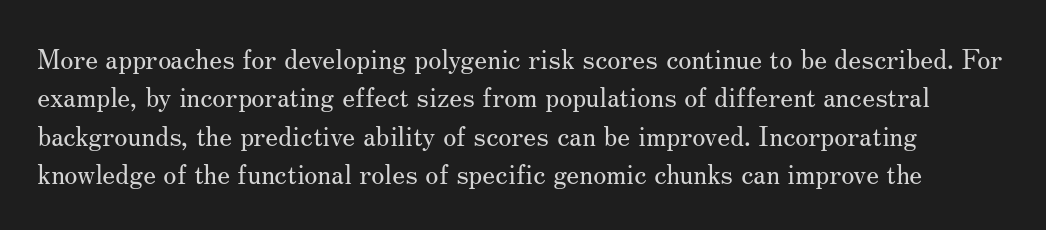
{"italic": "no", "bold": "no", "underline": "no", "line_spacing": "normal", "line_spacing_ratio": 1.42, "letter_spacing": "normal", "letter_spacing_em": 0.0, "glyph_px": 27}
